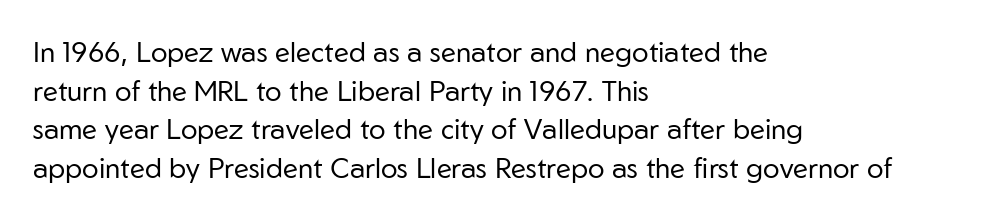
These lines are set flush left with a ragged right edge. Varying glyph widths throughout — classic text-font behaviour. Is this a sans? Yes — the strokes have no serifs. Bare-footed words on every line. Rows of type keep a routine distance in the vertical direction.
